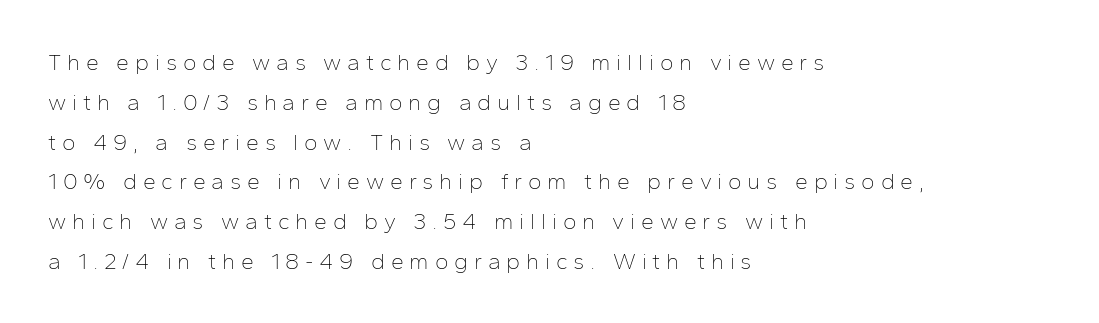
Honestly, there is no underline to notice here at all. Posture: straight, roman, zero tilt. These lines are set flush left with a ragged right edge. Weight: not bold — regular or lighter.
